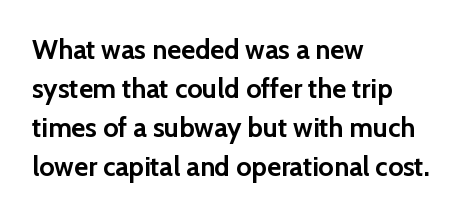
Q: Is the text bold? A: Yes.
Q: Is the text italic (slanted)? A: No, it is upright.
Q: Is the text underlined? A: No.
Q: How is the paragraph aligned? A: Left-aligned.
Q: Is the spacing between letters normal or unusually wide? A: Normal.
Q: Is the spacing between lines tight, normal or loose? A: Normal.
